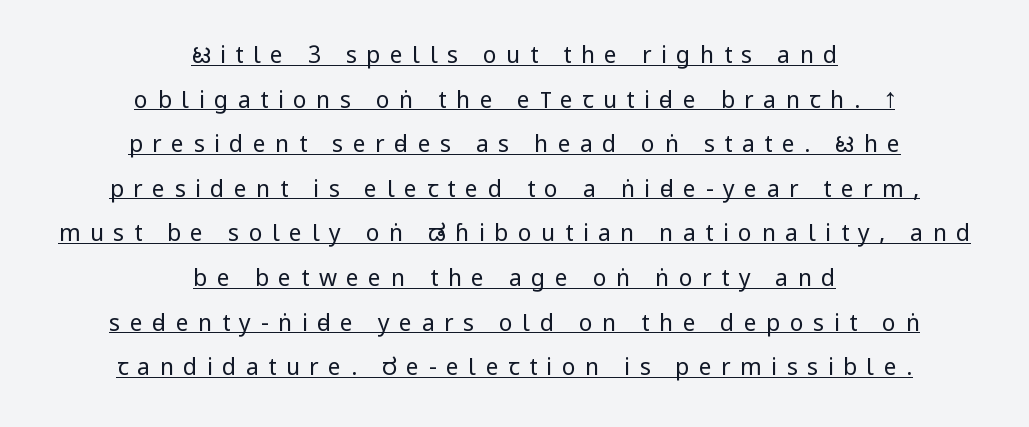
Line starts and ends both wander, symmetrically. Looks like someone drew a line under every word here. Unlike italic type, these characters show no tilt at all. The horizontal fit of the characters is loose and conspicuously gappy. Vertical stems look standard width or narrower in stroke.
